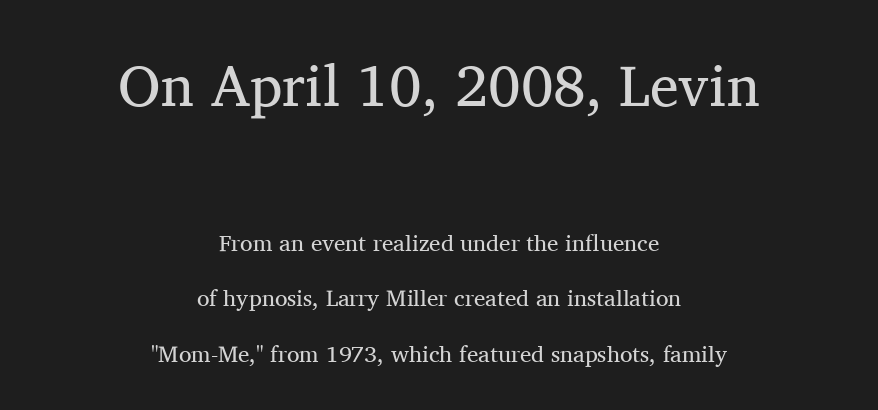
The rendering shrinks the type as you move from the upper chunk to the lower. Observe the serifs anchoring each vertical stroke in this sample. The whitespace from short lines is split evenly between both sides. The passage shown has conventional tracking throughout.
